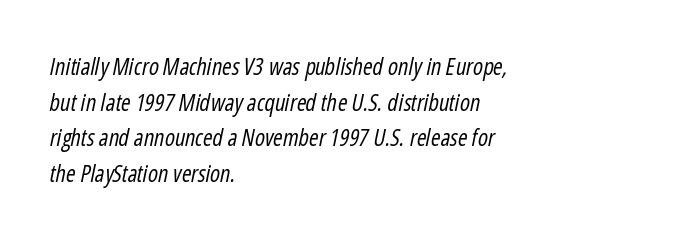
{"italic": "yes", "lean": "right", "slant_degrees": 12, "bold": "no", "underline": "no", "align": "left", "line_spacing": "normal", "line_spacing_ratio": 1.55, "letter_spacing": "normal", "letter_spacing_em": 0.0, "glyph_px": 23}
